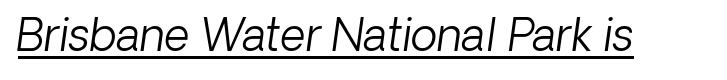
Q: Is the text bold? A: No.
Q: Is the typeface a serif or a sans-serif typeface? A: Sans-serif.
Q: Is the text underlined? A: Yes.
Q: Is the spacing between letters normal or unusually wide? A: Normal.
Q: Width (condensed, normal, or wide)? A: Normal.
Q: Stroke contrast? A: Low.
Q: x-height? A: Medium.
Q: Monospaced? A: No.
